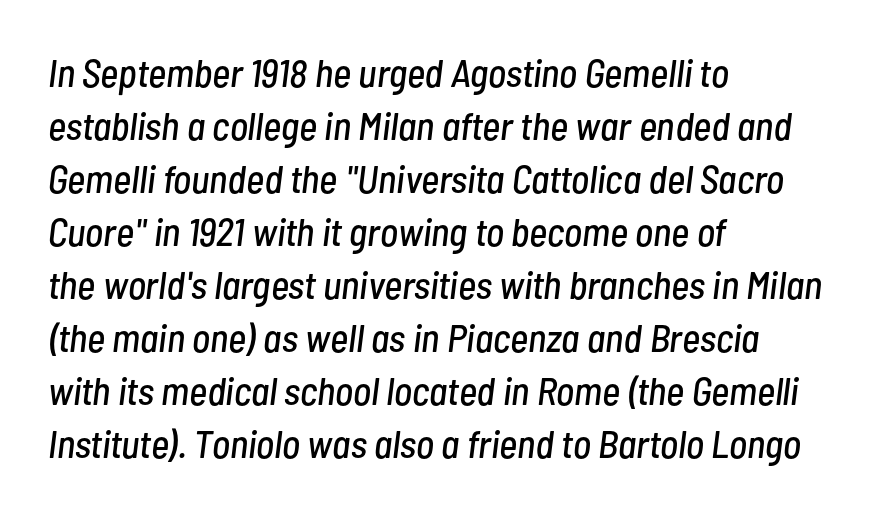
The image shows 39 px condensed type, italic (leaning right); set left-aligned, normal line spacing (1.36x), normal letter spacing, not underlined; low stroke contrast and a medium x-height.
